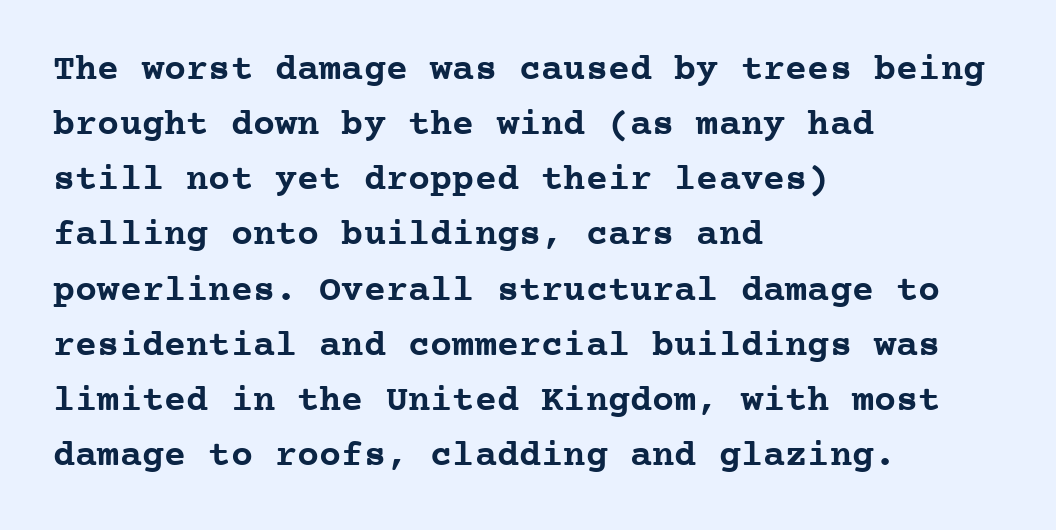
Quick note: interline space is typical. Does extra space separate the letters? No, they use regular spacing. Each row of text sits above clean, open space. Compared with an ordinary text face, these strokes are far heavier — a full bold. To sum up the face: it has serifs.
